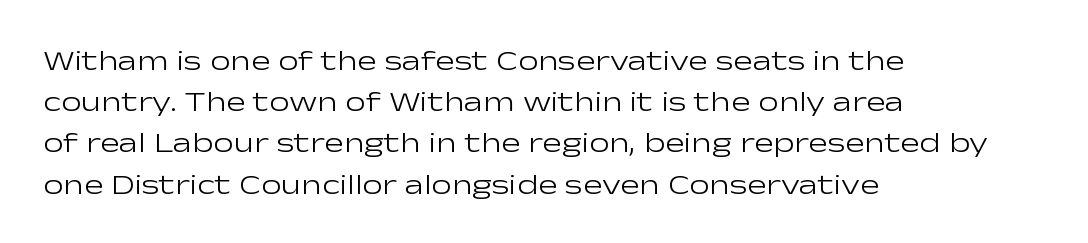
Q: Is the text bold? A: No.
Q: Is the text italic (slanted)? A: No, it is upright.
Q: Is the typeface a serif or a sans-serif typeface? A: Sans-serif.
Q: Is the text underlined? A: No.
Q: How is the paragraph aligned? A: Left-aligned.
Q: Is the spacing between letters normal or unusually wide? A: Normal.
Q: Is the spacing between lines tight, normal or loose? A: Normal.
Q: Width (condensed, normal, or wide)? A: Wide.
Q: Stroke contrast? A: Low.
Q: x-height? A: Medium.
Q: Monospaced? A: No.
